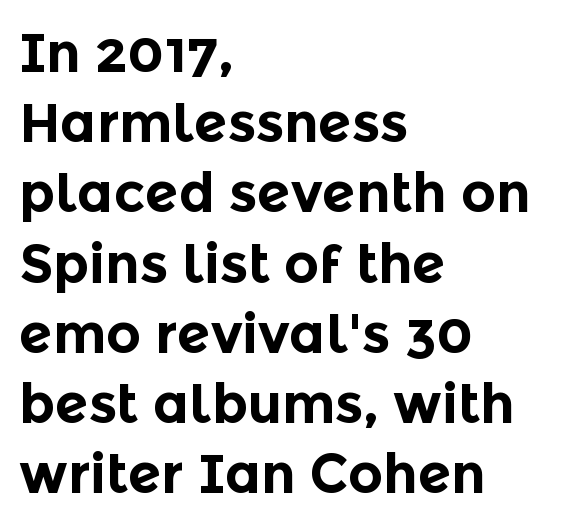
This sample has the flowing, uneven cadence of proportional lettering. Examine the stroke ends and you'll find no serifs. Glyph-to-glyph distance matches everyday printed text. The rendering uses a moderate line-height, typical for paragraphs.
